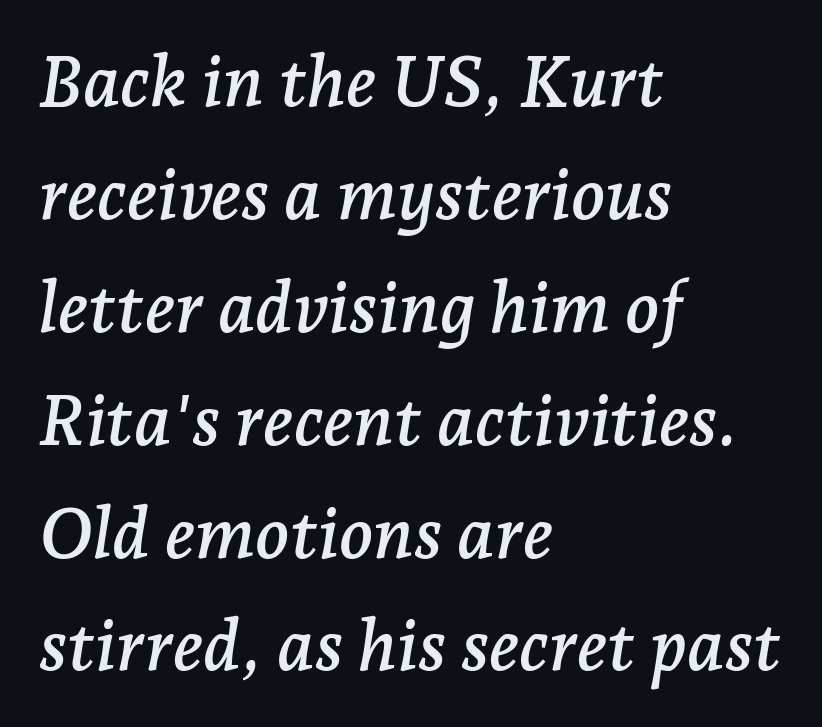
Q: Is the text italic (slanted)? A: Yes, it leans right by about 7 degrees.
Q: Is the typeface a serif or a sans-serif typeface? A: Serif.
Q: Is the text underlined? A: No.
Q: How is the paragraph aligned? A: Left-aligned.
Q: Is the spacing between letters normal or unusually wide? A: Normal.
Q: Is the spacing between lines tight, normal or loose? A: Normal.
Q: Width (condensed, normal, or wide)? A: Normal.
Q: Stroke contrast? A: Low.
Q: x-height? A: Medium.
Q: Monospaced? A: No.
